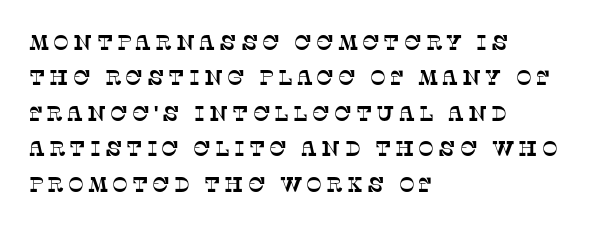
The line-height multiplier appears to be the usual default. No word sits above an underline. The setting favours the left margin, as ordinary paragraphs usually do.
